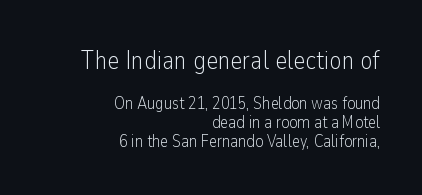
Q: Is the text bold? A: No.
Q: Is the text italic (slanted)? A: No, it is upright.
Q: Is the text underlined? A: No.
Q: How is the paragraph aligned? A: Right-aligned.
Q: Is the spacing between letters normal or unusually wide? A: Normal.
Q: Is the spacing between lines tight, normal or loose? A: Tight.
Q: Which block of text is set in a larger size, the first (top) or the second (bottom)? A: The first (top) one.
